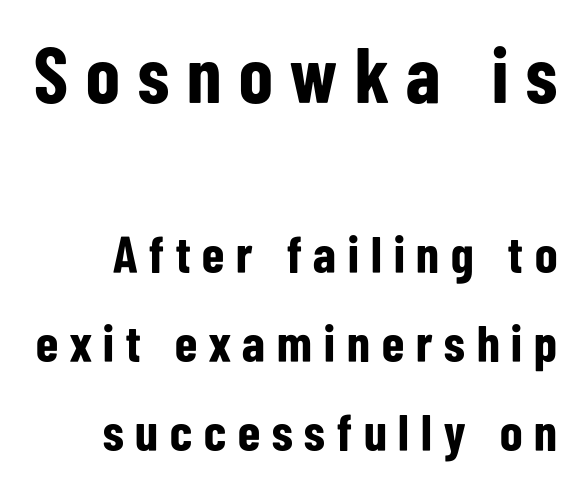
A sans-serif font was chosen for this passage. A dark, heavy texture on the line: the type is bold. Notice how the stems are strictly vertical — no italics here. The upper block of text is set noticeably larger than the block beneath it. Substantial extra tracking has been applied to these lines.
